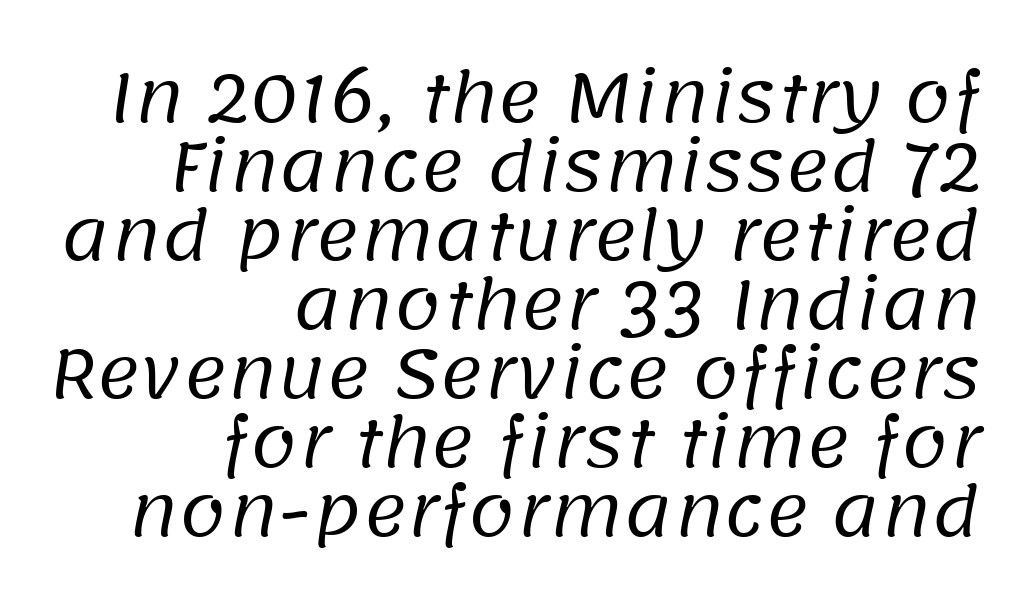
{"serif": "no", "bold": "no", "weight": "regular", "width": "normal", "stroke_contrast": "low", "x_height": "large", "monospaced": "no", "underline": "no", "align": "right", "line_spacing": "tight", "line_spacing_ratio": 1.03, "letter_spacing": "normal", "letter_spacing_em": 0.0, "glyph_px": 67}
